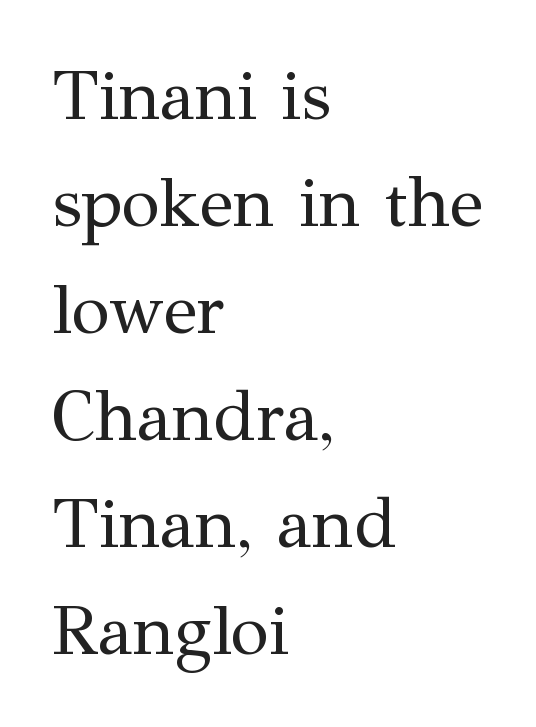
{"serif": "yes", "italic": "no", "bold": "no", "weight": "regular", "width": "normal", "stroke_contrast": "medium", "x_height": "medium", "monospaced": "no", "underline": "no", "align": "left", "line_spacing": "normal", "line_spacing_ratio": 1.53, "letter_spacing": "normal", "letter_spacing_em": 0.0, "glyph_px": 70}
